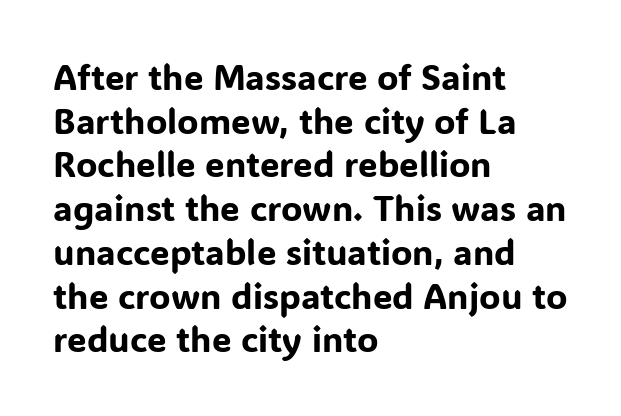
{"serif": "no", "italic": "no", "width": "normal", "stroke_contrast": "low", "x_height": "medium", "monospaced": "no", "underline": "no", "align": "left", "line_spacing": "normal", "line_spacing_ratio": 1.25, "letter_spacing": "normal", "letter_spacing_em": 0.0, "glyph_px": 35}
